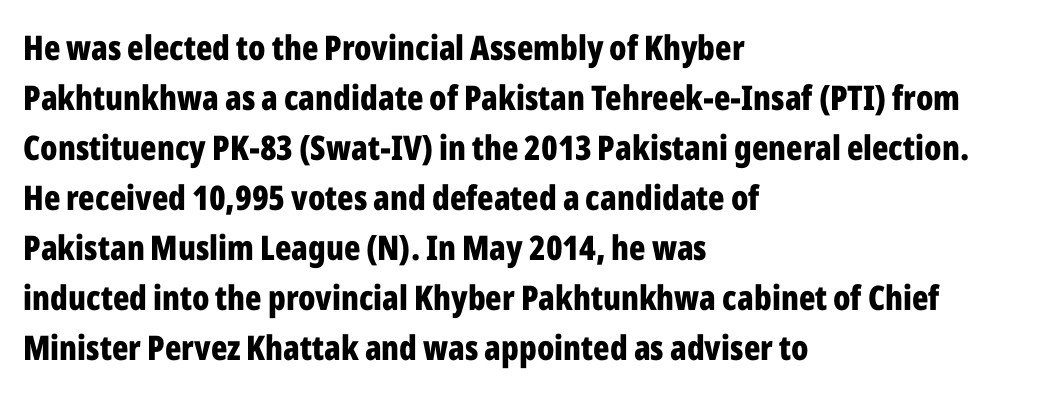
The image shows 34 px bold, condensed sans-serif type, upright; set left-aligned, normal line spacing (1.47x), normal letter spacing, not underlined; low stroke contrast and a medium x-height.
